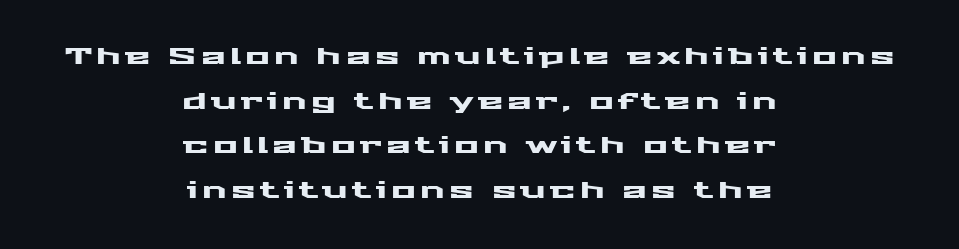
The axis of the letterforms is exactly vertical. The text block is weighted toward neither margin, spreading evenly from the middle. The vertical gap from one line to the next is large. The zone under the glyphs is completely vacant.
